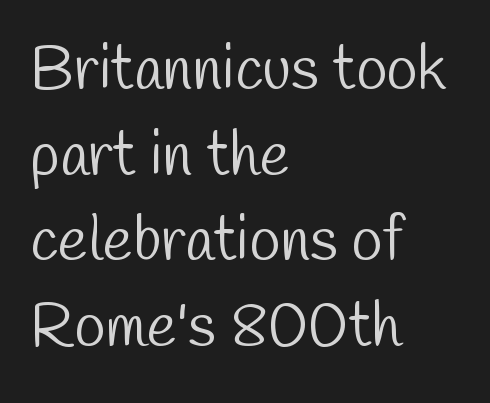
{"serif": "no", "bold": "no", "weight": "light", "width": "condensed", "stroke_contrast": "low", "x_height": "medium", "monospaced": "no", "underline": "no", "align": "left", "line_spacing": "normal", "line_spacing_ratio": 1.36, "letter_spacing": "normal", "letter_spacing_em": 0.0, "glyph_px": 63}
